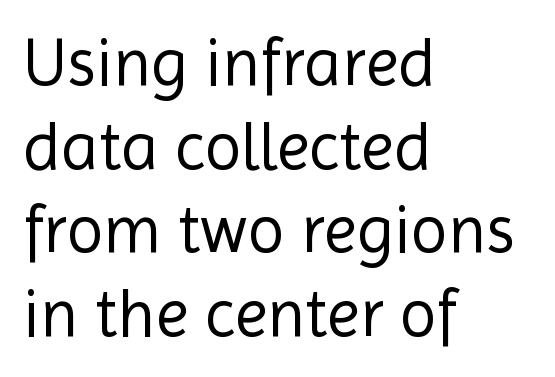
{"serif": "no", "italic": "no", "bold": "no", "weight": "regular", "width": "normal", "x_height": "medium", "monospaced": "no", "underline": "no", "align": "left", "line_spacing": "normal", "line_spacing_ratio": 1.25, "letter_spacing": "normal", "letter_spacing_em": 0.0, "glyph_px": 67}
